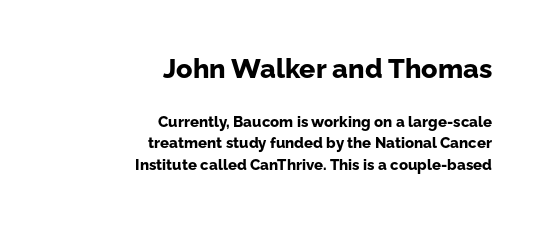
{"italic": "no", "bold": "yes", "underline": "no", "align": "right", "line_spacing": "normal", "line_spacing_ratio": 1.42, "letter_spacing": "normal", "letter_spacing_em": 0.0, "larger_block": "first", "size_ratio": 1.8, "glyph_px": 27}
